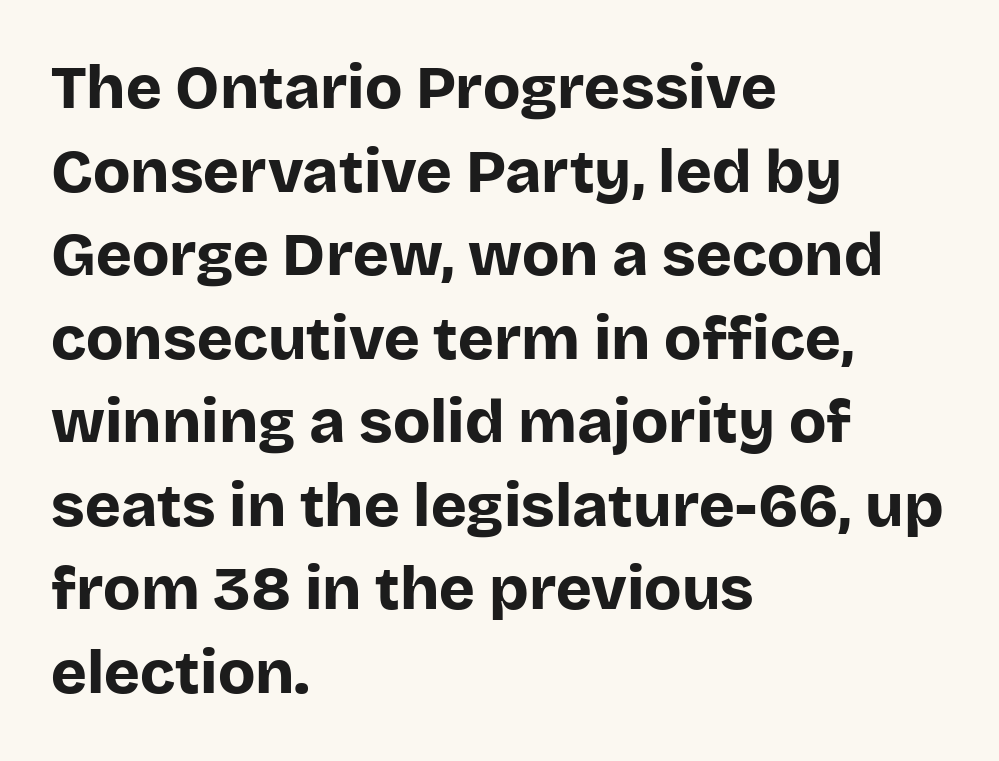
The image shows 61 px bold sans-serif type, upright; set left-aligned, normal line spacing (1.37x), normal letter spacing, not underlined; low stroke contrast and a large x-height.
